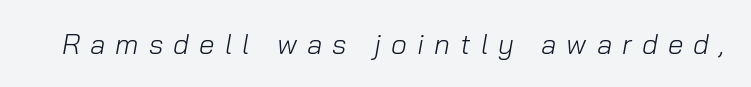
Between one letter and the next there's a generous, obvious gap. These lines are rendered in a variable-pitch font. Is the stroke heavy? The answer is a plain regular-or-lighter. The string is rendered with underlining switched off.
